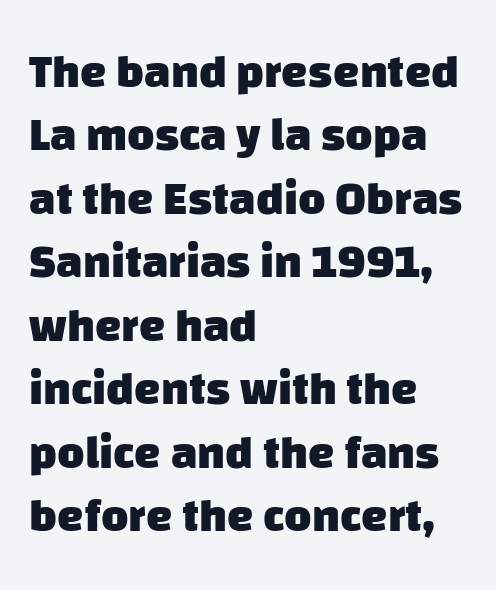
The image shows 47 px heavy sans-serif type; set left-aligned, normal line spacing (1.35x), normal letter spacing, not underlined; low stroke contrast and a large x-height.
